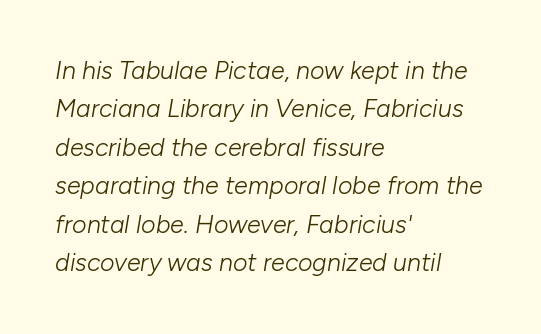
The gaps between neighbouring characters are ordinary and unremarkable. Line starts are locked; line ends wander. Vertical spacing — default. The whole block is typeset with a tilt.
